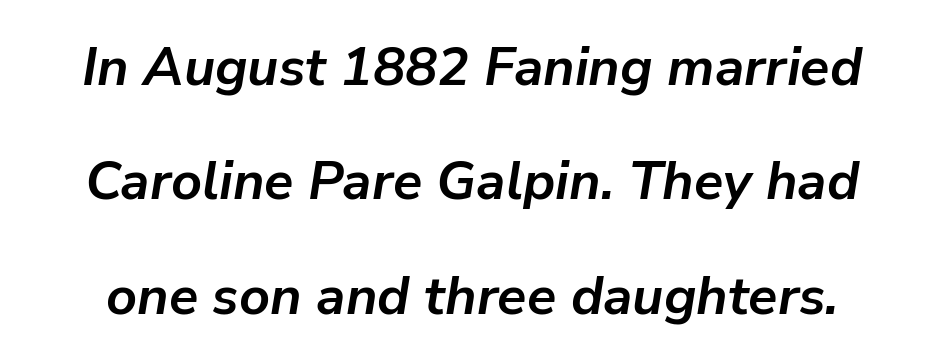
The image shows 54 px semibold type, italic (leaning right); set loose line spacing (2.12x), normal letter spacing, not underlined; low stroke contrast and a medium x-height.
